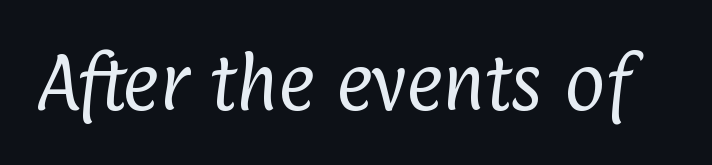
Q: Is the text bold? A: No.
Q: Is the typeface a serif or a sans-serif typeface? A: Sans-serif.
Q: Is the text underlined? A: No.
Q: Is the spacing between letters normal or unusually wide? A: Normal.
Q: Width (condensed, normal, or wide)? A: Condensed.
Q: Stroke contrast? A: Low.
Q: x-height? A: Medium.
Q: Monospaced? A: No.
